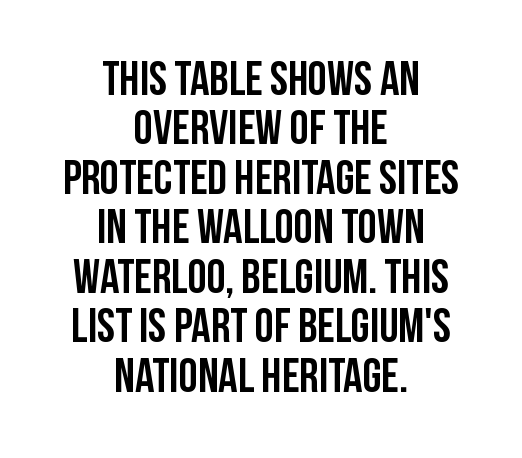
{"serif": "no", "italic": "no", "width": "condensed", "stroke_contrast": "low", "x_height": "large", "monospaced": "no", "underline": "no", "align": "center", "line_spacing": "tight", "line_spacing_ratio": 1.03, "letter_spacing": "normal", "letter_spacing_em": 0.0, "glyph_px": 48}
